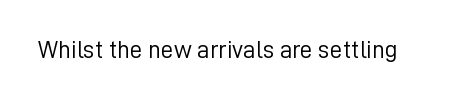
{"italic": "no", "bold": "no", "underline": "no", "letter_spacing": "normal", "letter_spacing_em": 0.0, "glyph_px": 25}
